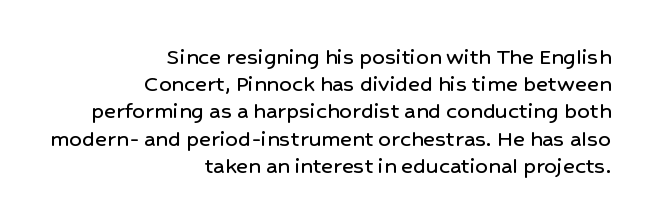
The image shows 25 px text type, upright; set right-aligned, tight line spacing (1.09x), normal letter spacing, not underlined.
